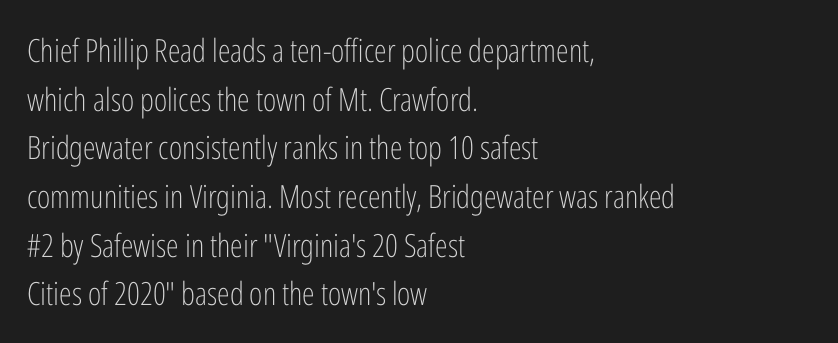
The letters look calm and open, with moderate or lighter stems. How would I describe the line gaps? Plain and ordinary. Looks like regular typesetting: each glyph gets only the width it needs. Line beginnings align vertically; line endings do not. Honestly, there is no underline to notice here at all.
